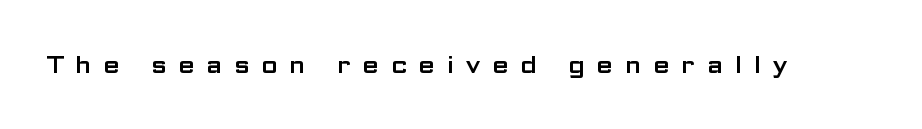
{"italic": "no", "underline": "no", "letter_spacing": "wide", "letter_spacing_em": 0.49, "glyph_px": 24}
